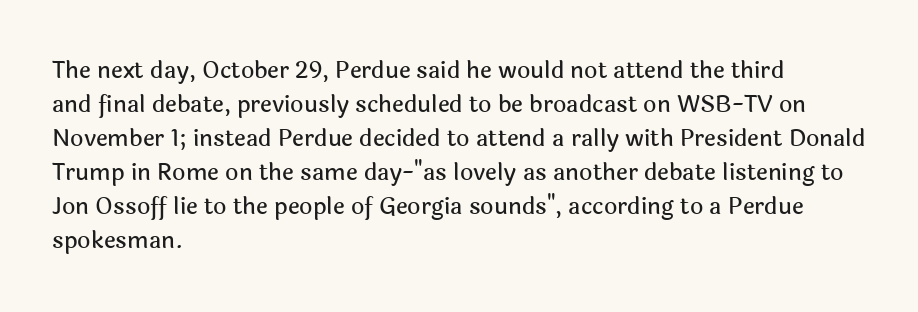
The image shows 23 px text type, upright; set left-aligned, normal line spacing (1.48x), normal letter spacing, not underlined.
